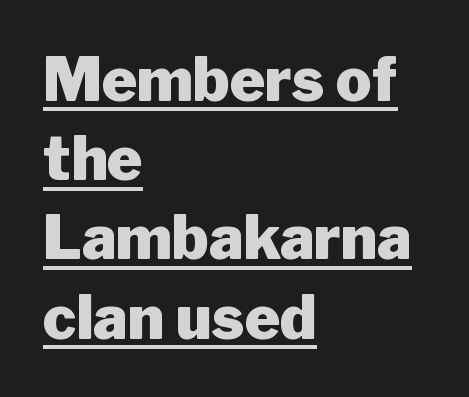
The passage shown is emphatically bold. A classic flush-left, rag-right setting is used for this passage. These lines are composed in type without serifs. The passage shown has conventional tracking throughout. The face used here is proportionally spaced, like ordinary book or web type. Caption: lettering with a line underneath.
